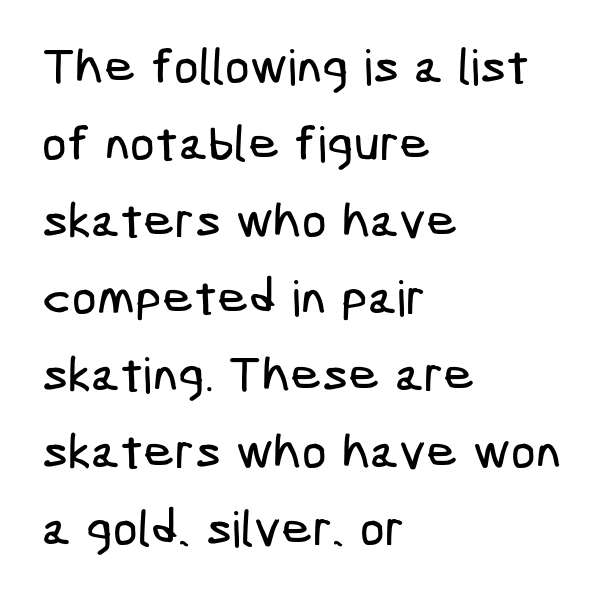
The image shows 49 px condensed sans-serif type; set left-aligned, normal line spacing (1.57x), normal letter spacing, not underlined; low stroke contrast and a medium x-height.
